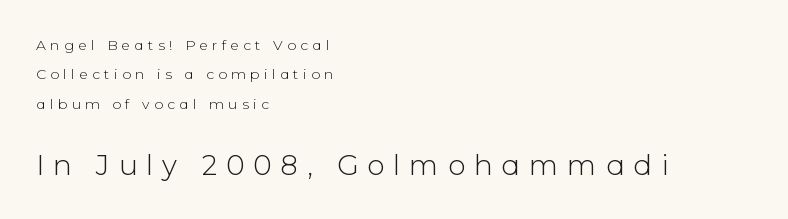
{"serif": "no", "italic": "no", "bold": "no", "weight": "light", "width": "normal", "stroke_contrast": "low", "x_height": "medium", "monospaced": "no", "underline": "no", "align": "left", "line_spacing": "loose", "line_spacing_ratio": 2.1, "letter_spacing": "wide", "letter_spacing_em": 0.31, "larger_block": "second", "size_ratio": 2.0, "glyph_px": 28}
